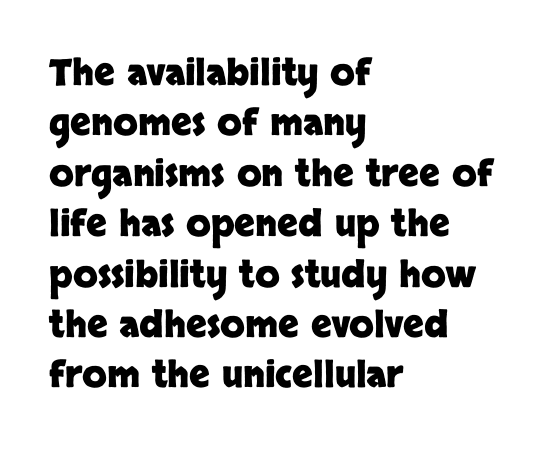
The typeface chosen for these lines omits serifs. The ragged edge is on the right, which tells us the setting is flush left. The strokes are fattened all the way to bold. Here the glyphs are tracked normally, forming tight word shapes. Baseline-to-baseline distance is the conventional proportion of letter height. This is roman type, the default non-slanted kind.
